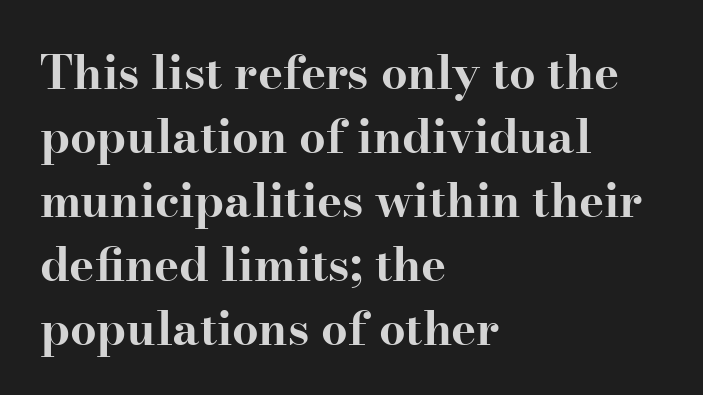
Q: Is the text bold? A: Yes.
Q: Is the text italic (slanted)? A: No, it is upright.
Q: Is the typeface a serif or a sans-serif typeface? A: Serif.
Q: Is the text underlined? A: No.
Q: How is the paragraph aligned? A: Left-aligned.
Q: Is the spacing between letters normal or unusually wide? A: Normal.
Q: Is the spacing between lines tight, normal or loose? A: Normal.
Q: Width (condensed, normal, or wide)? A: Wide.
Q: Stroke contrast? A: High.
Q: x-height? A: Small.
Q: Monospaced? A: No.
